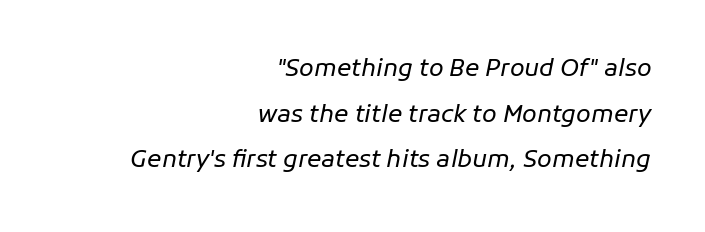
{"italic": "yes", "lean": "right", "slant_degrees": 11, "bold": "no", "underline": "no", "align": "right", "line_spacing": "loose", "line_spacing_ratio": 1.9, "letter_spacing": "normal", "letter_spacing_em": 0.0, "glyph_px": 24}
